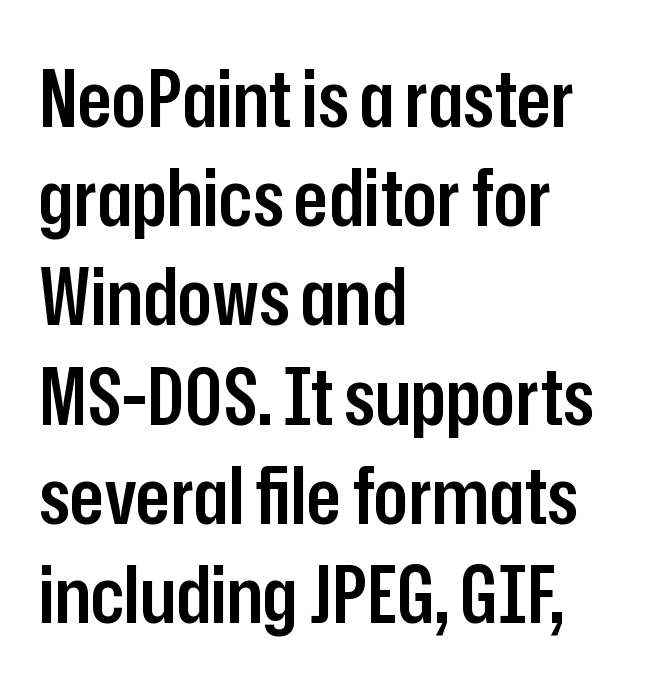
Q: Is the text bold? A: Semi-bold.
Q: Is the text italic (slanted)? A: No, it is upright.
Q: Is the typeface a serif or a sans-serif typeface? A: Sans-serif.
Q: Is the text underlined? A: No.
Q: How is the paragraph aligned? A: Left-aligned.
Q: Is the spacing between letters normal or unusually wide? A: Normal.
Q: Width (condensed, normal, or wide)? A: Condensed.
Q: Stroke contrast? A: Low.
Q: x-height? A: Medium.
Q: Monospaced? A: No.
